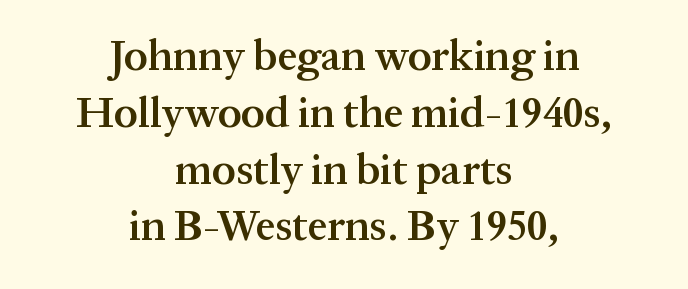
Q: Is the text bold? A: Semi-bold.
Q: Is the text italic (slanted)? A: No, it is upright.
Q: Is the typeface a serif or a sans-serif typeface? A: Serif.
Q: Is the text underlined? A: No.
Q: How is the paragraph aligned? A: Centered.
Q: Is the spacing between letters normal or unusually wide? A: Normal.
Q: Is the spacing between lines tight, normal or loose? A: Normal.
Q: Width (condensed, normal, or wide)? A: Normal.
Q: Stroke contrast? A: Medium.
Q: x-height? A: Medium.
Q: Monospaced? A: No.
